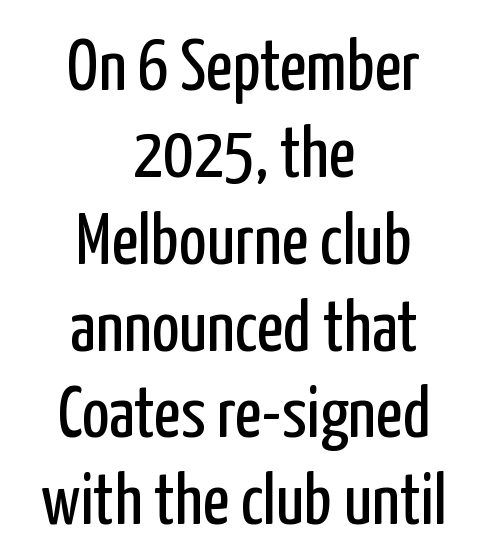
Q: Is the text bold? A: No.
Q: Is the text italic (slanted)? A: No, it is upright.
Q: Is the typeface a serif or a sans-serif typeface? A: Sans-serif.
Q: Is the text underlined? A: No.
Q: How is the paragraph aligned? A: Centered.
Q: Is the spacing between letters normal or unusually wide? A: Normal.
Q: Width (condensed, normal, or wide)? A: Condensed.
Q: Stroke contrast? A: Low.
Q: x-height? A: Medium.
Q: Monospaced? A: No.
